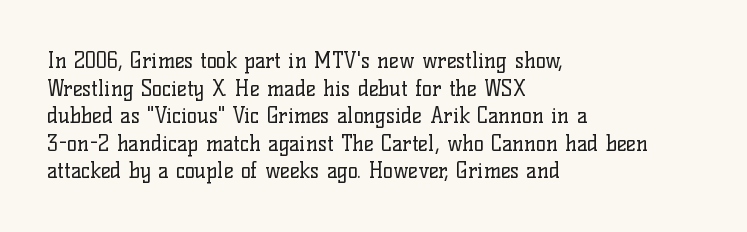
{"italic": "no", "bold": "no", "underline": "no", "align": "left", "line_spacing": "normal", "line_spacing_ratio": 1.31, "letter_spacing": "normal", "letter_spacing_em": 0.0, "glyph_px": 21}
